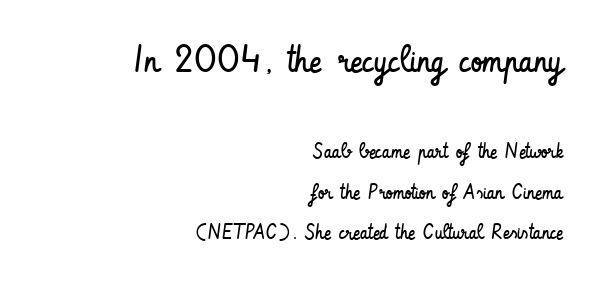
The image shows 37 px regular-weight, condensed sans-serif type, upright; set right-aligned, loose line spacing (1.93x), normal letter spacing, not underlined; the first (top) block is 1.76x larger; low stroke contrast and a small x-height.
